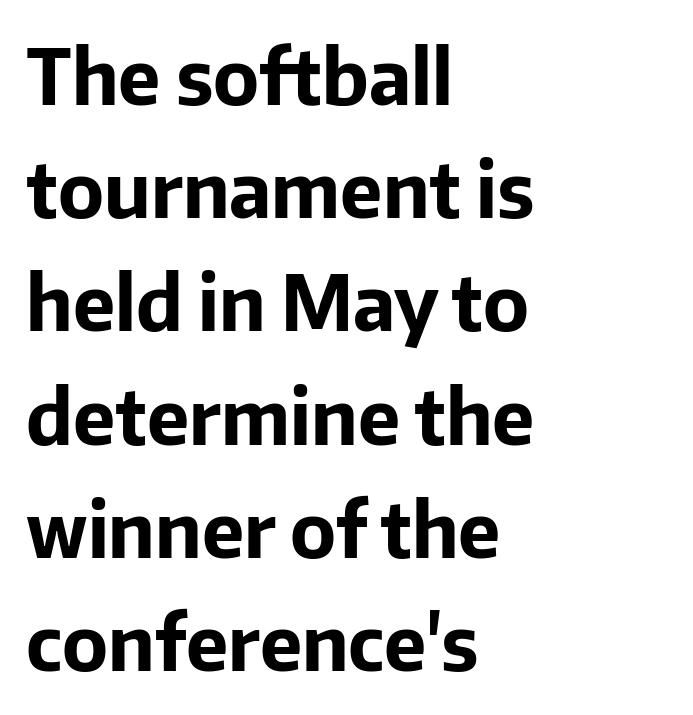
Q: Is the text bold? A: Yes.
Q: Is the text italic (slanted)? A: No, it is upright.
Q: Is the typeface a serif or a sans-serif typeface? A: Sans-serif.
Q: Is the text underlined? A: No.
Q: How is the paragraph aligned? A: Left-aligned.
Q: Is the spacing between letters normal or unusually wide? A: Normal.
Q: Is the spacing between lines tight, normal or loose? A: Normal.
Q: Width (condensed, normal, or wide)? A: Normal.
Q: Stroke contrast? A: Low.
Q: x-height? A: Medium.
Q: Monospaced? A: No.
